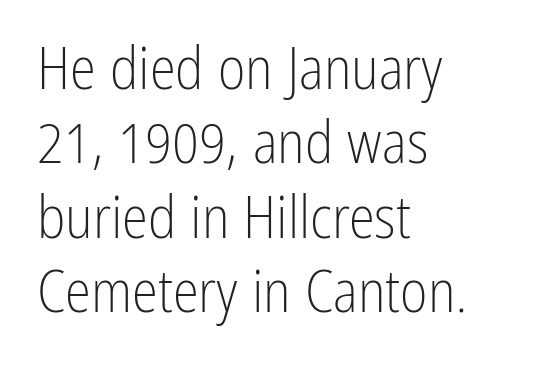
The rendering anchors every line to the left-hand side. Plain, unruled lines of type. Heaviness? Minimal to ordinary, like unemphasized prose. The specimen reads as upright at a glance. Does extra space separate the letters? No, they use regular spacing. The passage shown is typed in a proportional face where columns would drift.
